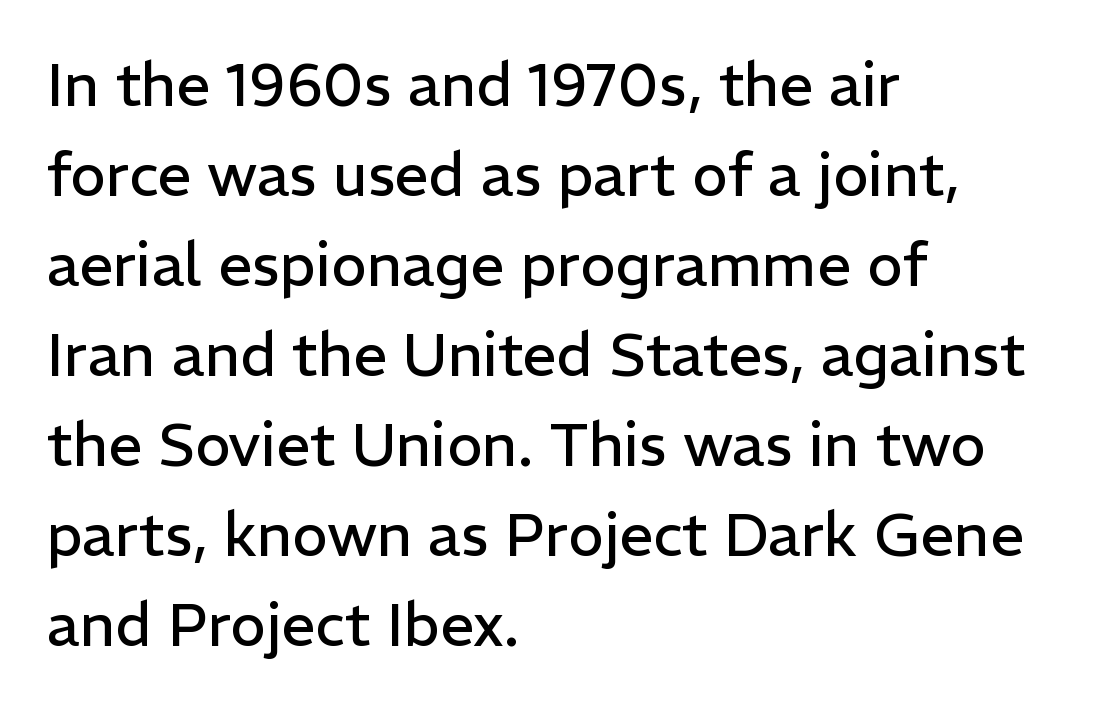
The image shows 60 px regular-weight sans-serif type, upright; set left-aligned, normal line spacing (1.5x), normal letter spacing, not underlined; low stroke contrast and a medium x-height.
